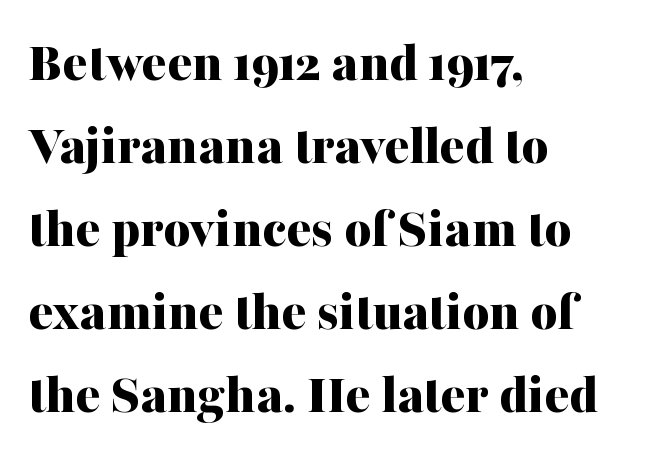
The image shows 58 px bold serif type, upright; set left-aligned, normal line spacing (1.43x), normal letter spacing, not underlined; medium stroke contrast and a medium x-height.
